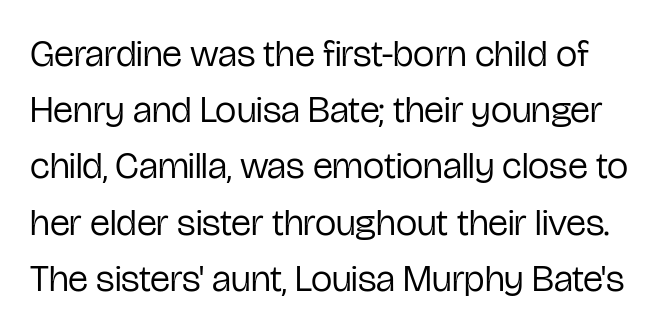
The image shows 38 px regular-weight, condensed sans-serif type, upright; set normal line spacing (1.48x), normal letter spacing, not underlined; low stroke contrast and a medium x-height.
